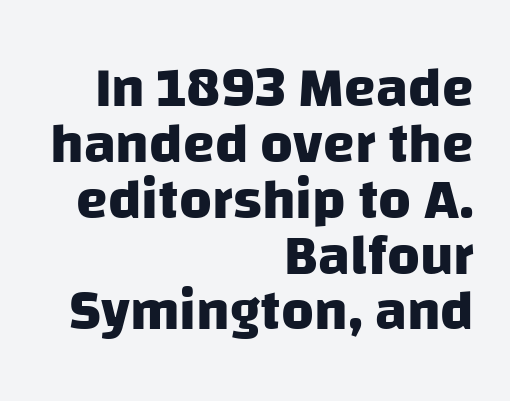
{"serif": "no", "bold": "yes", "weight": "heavy", "width": "normal", "stroke_contrast": "low", "x_height": "large", "monospaced": "no", "underline": "no", "align": "right", "line_spacing": "tight", "line_spacing_ratio": 0.98, "letter_spacing": "normal", "letter_spacing_em": 0.0, "glyph_px": 57}
